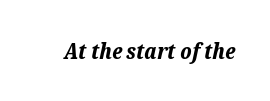
Q: Is the text bold? A: Yes.
Q: Is the text italic (slanted)? A: Yes, it leans right by about 12 degrees.
Q: Is the text underlined? A: No.
Q: Is the spacing between letters normal or unusually wide? A: Normal.
